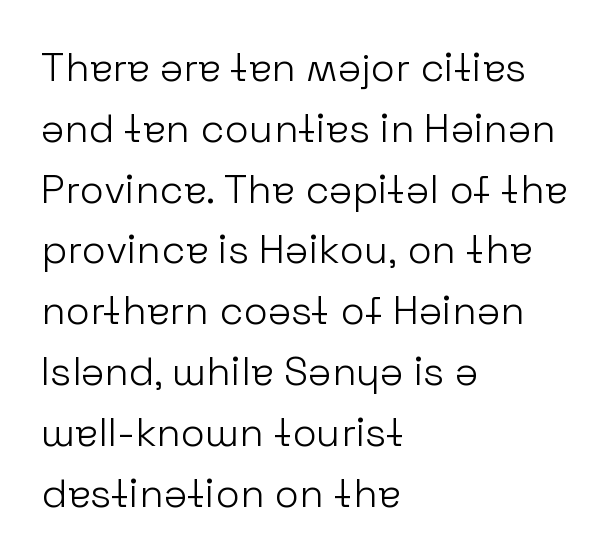
Q: Is the text bold? A: No.
Q: Is the text italic (slanted)? A: No, it is upright.
Q: Is the typeface a serif or a sans-serif typeface? A: Sans-serif.
Q: Is the text underlined? A: No.
Q: How is the paragraph aligned? A: Left-aligned.
Q: Is the spacing between letters normal or unusually wide? A: Normal.
Q: Is the spacing between lines tight, normal or loose? A: Normal.
Q: Width (condensed, normal, or wide)? A: Normal.
Q: Stroke contrast? A: Low.
Q: x-height? A: Medium.
Q: Monospaced? A: No.
